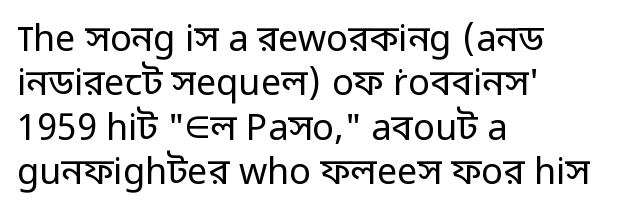
{"serif": "no", "italic": "no", "bold": "no", "weight": "regular", "width": "normal", "stroke_contrast": "low", "x_height": "medium", "monospaced": "no", "underline": "no", "align": "left", "line_spacing_ratio": 1.23, "letter_spacing": "normal", "letter_spacing_em": 0.0, "glyph_px": 36}
